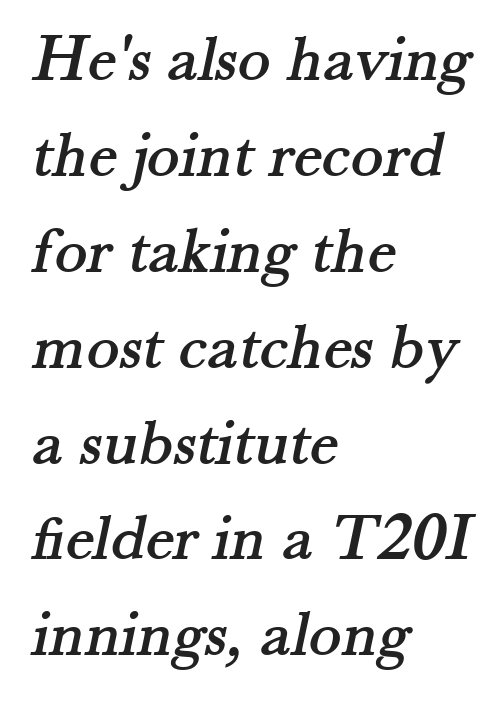
{"serif": "yes", "width": "normal", "stroke_contrast": "medium", "x_height": "small", "monospaced": "no", "underline": "no", "align": "left", "line_spacing": "normal", "line_spacing_ratio": 1.41, "letter_spacing": "normal", "letter_spacing_em": 0.0, "glyph_px": 68}
